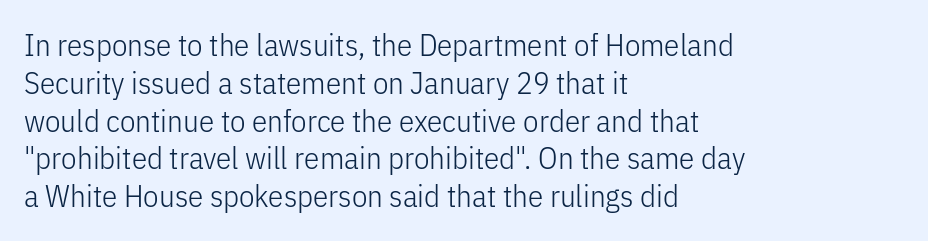
Q: Is the text bold? A: No.
Q: Is the text italic (slanted)? A: No, it is upright.
Q: Is the typeface a serif or a sans-serif typeface? A: Sans-serif.
Q: Is the text underlined? A: No.
Q: How is the paragraph aligned? A: Left-aligned.
Q: Is the spacing between letters normal or unusually wide? A: Normal.
Q: Width (condensed, normal, or wide)? A: Condensed.
Q: Stroke contrast? A: Low.
Q: x-height? A: Medium.
Q: Monospaced? A: No.
